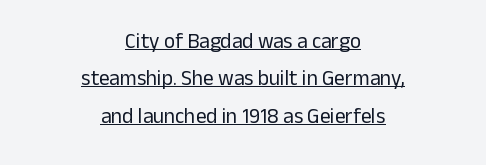
The lettering stays uniformly vertical, giving the passage a roman look. A student would call this center alignment; a typographer would say set centered. Short note: letters normally spaced. Unbolded letterforms with no extra heft. The rendering uses the underline text-decoration.
